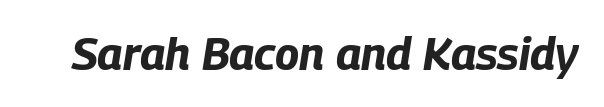
Q: Is the text bold? A: Yes.
Q: Is the text italic (slanted)? A: Yes, it leans right by about 9 degrees.
Q: Is the text underlined? A: No.
Q: Is the spacing between letters normal or unusually wide? A: Normal.
Q: Width (condensed, normal, or wide)? A: Condensed.
Q: Stroke contrast? A: Low.
Q: x-height? A: Large.
Q: Monospaced? A: No.
